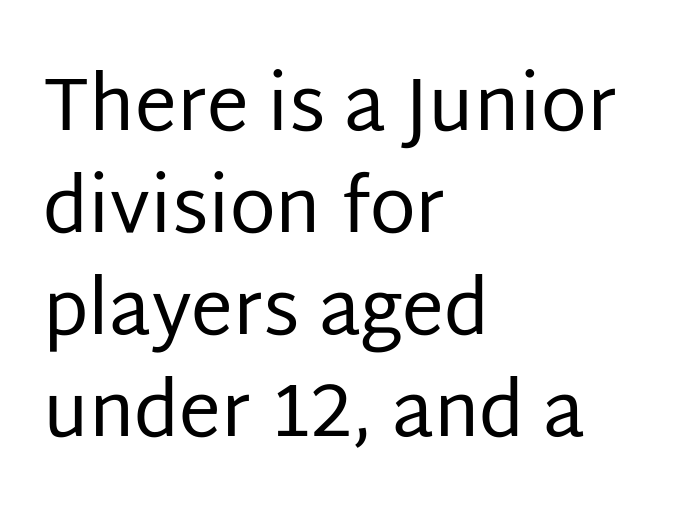
The letters advance in unequal steps, a hallmark of proportional type. Descenders hang freely into open space. The leading is moderate, giving the passage an even texture. Tracking here is standard; glyphs follow each other at the usual distance.
